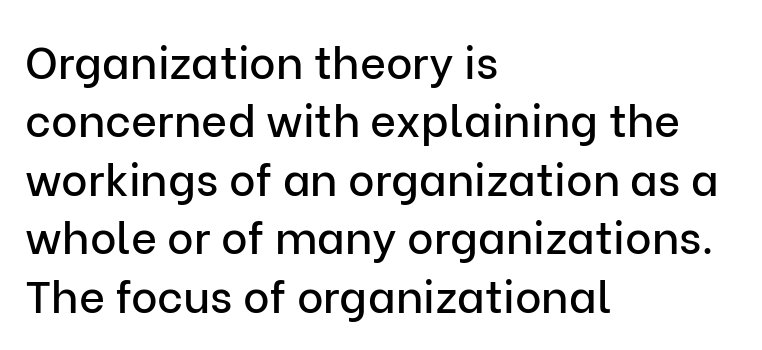
Rows of type keep a routine distance in the vertical direction. Check where the strokes stop: nothing finishes them off — pure sans. Does extra space separate the letters? No, they use regular spacing. Every character sits straight up, as roman type does.
